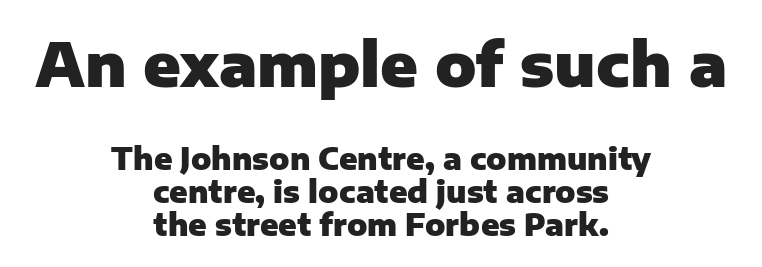
Grotesque or geometric, the face here clearly has no serifs. Has an underline been added? It has not. Character widths vary here, with narrow letters taking less room than wide ones. In terms of letterspacing, this is plain default setting.
